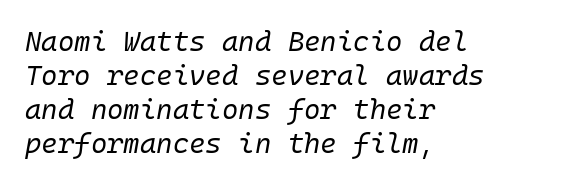
The horizontal fit of the characters is conventional and even. This reads as an unemphasized weight, regular at the heaviest. Posture: slanted. Underlining? Definitely not there. The setting favours the left margin, as ordinary paragraphs usually do.
